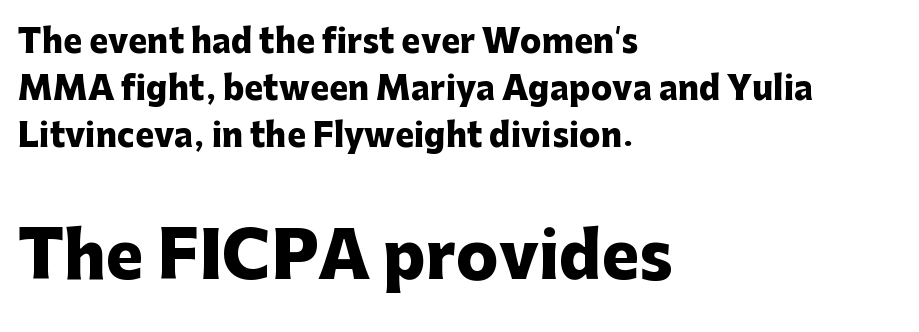
Regarding leading, the lines here are spaced in the standard way. The rendering keeps characters at their native spacing. The following chunk of copy outweighs the initial chunk in type size. Is this a sans? Yes — the strokes have no serifs. Looks like regular typesetting: each glyph gets only the width it needs. Every character sits straight up, as roman type does.
